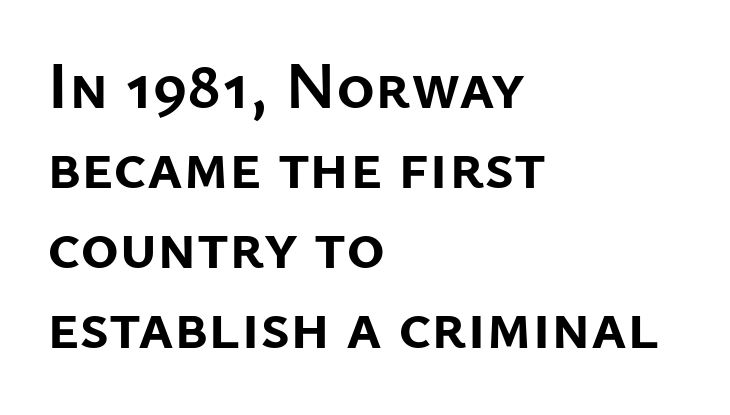
The gap between lines stays unmarked. As a designer I'd log this as weight 700, bold. Caption: standard tracking, unaltered. Typeset ragged right — the left edge is the straight one. The face used here is proportionally spaced, like ordinary book or web type. This sample uses an upright cut, with every glyph sitting square on the baseline.
